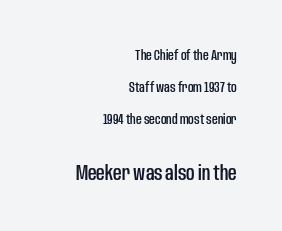
Q: Is the text italic (slanted)? A: No, it is upright.
Q: Is the text underlined? A: No.
Q: How is the paragraph aligned? A: Right-aligned.
Q: Is the spacing between letters normal or unusually wide? A: Normal.
Q: Is the spacing between lines tight, normal or loose? A: Loose.
Q: Which block of text is set in a larger size, the first (top) or the second (bottom)? A: The second (bottom) one.
